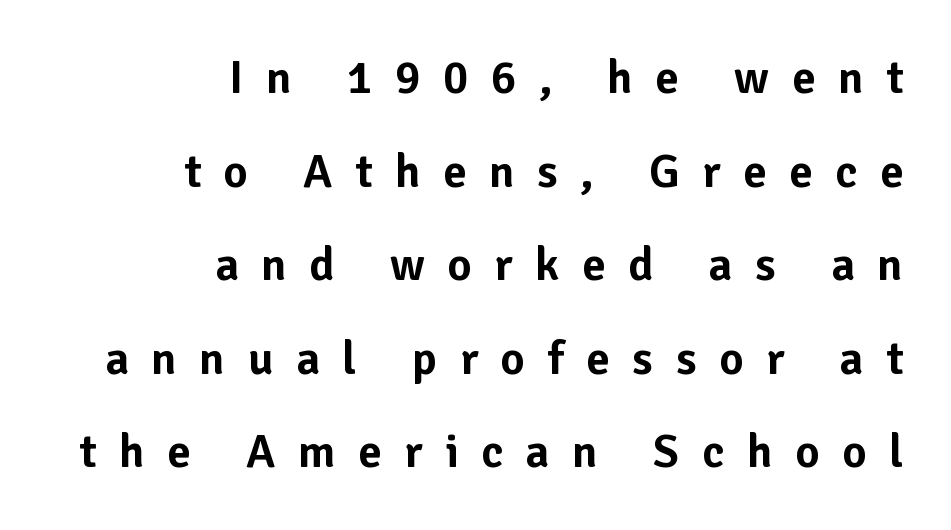
{"serif": "no", "italic": "no", "width": "normal", "stroke_contrast": "low", "x_height": "medium", "monospaced": "no", "underline": "no", "align": "right", "line_spacing": "loose", "line_spacing_ratio": 1.99, "letter_spacing": "wide", "letter_spacing_em": 0.48, "glyph_px": 47}
